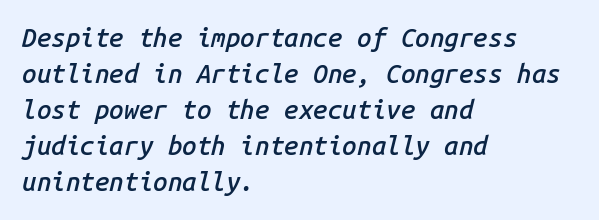
The image shows 26 px text type, italic (leaning right); set left-aligned, normal line spacing (1.38x), normal letter spacing, not underlined.
